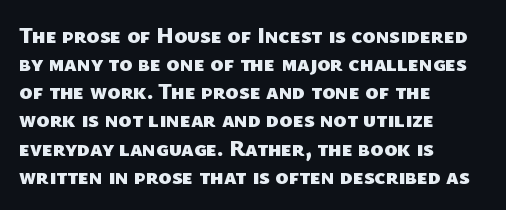
The image shows 22 px bold type; set left-aligned, normal line spacing (1.28x), normal letter spacing, not underlined.
